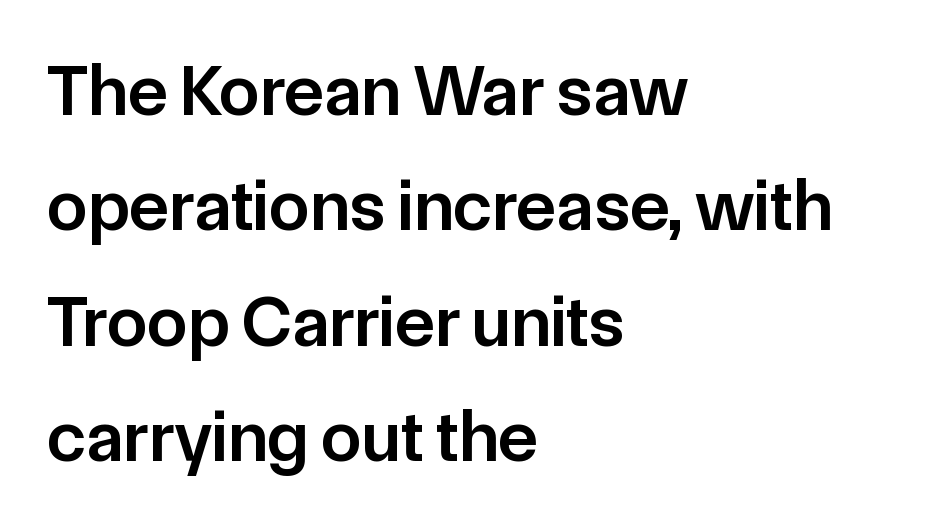
Q: Is the text bold? A: Semi-bold.
Q: Is the text italic (slanted)? A: No, it is upright.
Q: Is the typeface a serif or a sans-serif typeface? A: Sans-serif.
Q: Is the text underlined? A: No.
Q: How is the paragraph aligned? A: Left-aligned.
Q: Is the spacing between letters normal or unusually wide? A: Normal.
Q: Is the spacing between lines tight, normal or loose? A: Normal.
Q: Width (condensed, normal, or wide)? A: Normal.
Q: Stroke contrast? A: Low.
Q: x-height? A: Medium.
Q: Monospaced? A: No.
